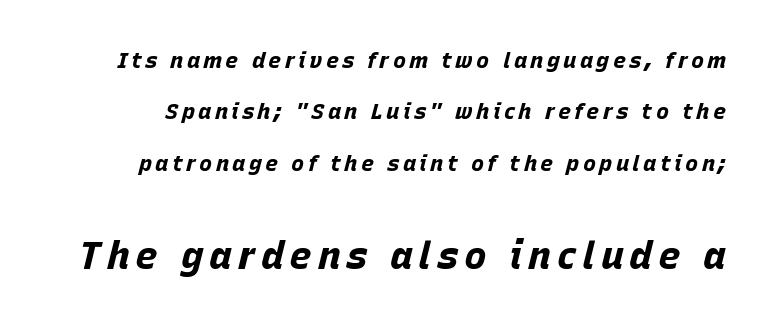
The image shows 38 px bold type, italic (leaning right); set loose line spacing (2.34x), not underlined; the second (bottom) block is 1.73x larger; low stroke contrast and a large x-height.
